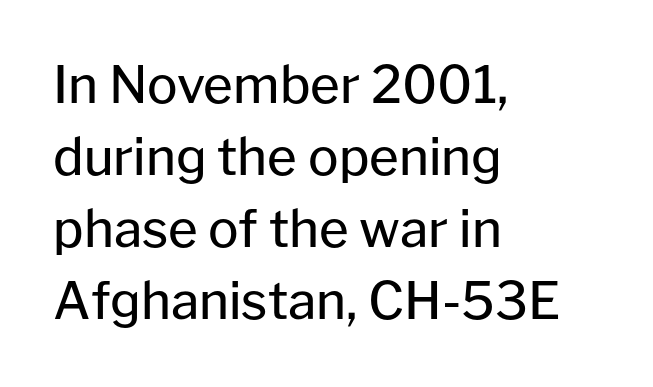
Q: Is the text bold? A: No.
Q: Is the text italic (slanted)? A: No, it is upright.
Q: Is the typeface a serif or a sans-serif typeface? A: Sans-serif.
Q: Is the text underlined? A: No.
Q: How is the paragraph aligned? A: Left-aligned.
Q: Is the spacing between letters normal or unusually wide? A: Normal.
Q: Is the spacing between lines tight, normal or loose? A: Normal.
Q: Width (condensed, normal, or wide)? A: Normal.
Q: Stroke contrast? A: Low.
Q: x-height? A: Medium.
Q: Monospaced? A: No.
